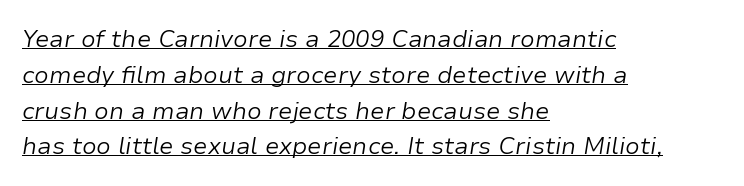
The image shows 24 px text type, italic (leaning right); set left-aligned, normal line spacing (1.49x), normal letter spacing, underlined.
